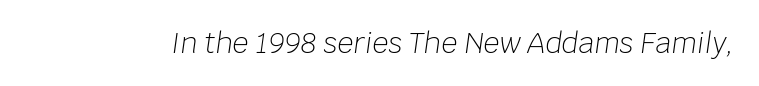
This rendering features lettering with no underline. Varying glyph widths throughout — classic text-font behaviour. The glyphs look as if they've been sheared to an angle. There is no visible air inserted between adjacent glyphs.
